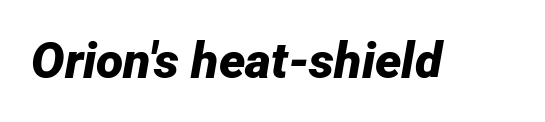
{"italic": "yes", "lean": "right", "slant_degrees": 12, "bold": "yes", "weight": "bold", "width": "normal", "stroke_contrast": "low", "x_height": "medium", "monospaced": "no", "underline": "no", "letter_spacing": "normal", "letter_spacing_em": 0.0, "glyph_px": 50}
